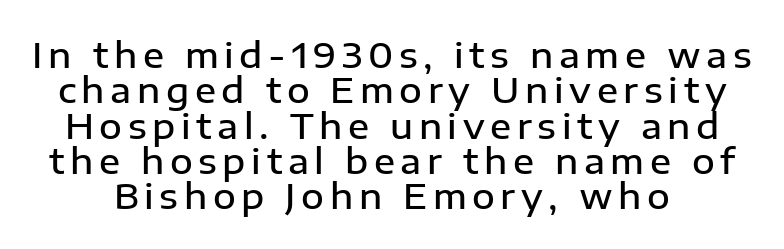
{"serif": "no", "italic": "no", "bold": "semi", "weight": "semibold", "width": "normal", "stroke_contrast": "low", "x_height": "medium", "monospaced": "no", "underline": "no", "line_spacing": "tight", "line_spacing_ratio": 1.01, "glyph_px": 35}
